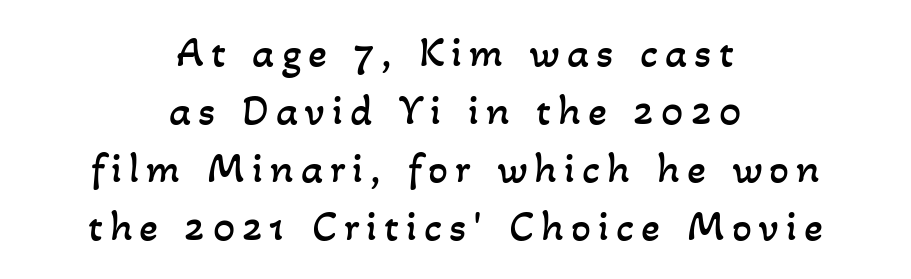
{"bold": "no", "weight": "regular", "width": "normal", "stroke_contrast": "low", "x_height": "small", "monospaced": "no", "underline": "no", "align": "center", "line_spacing": "normal", "line_spacing_ratio": 1.32, "glyph_px": 44}
